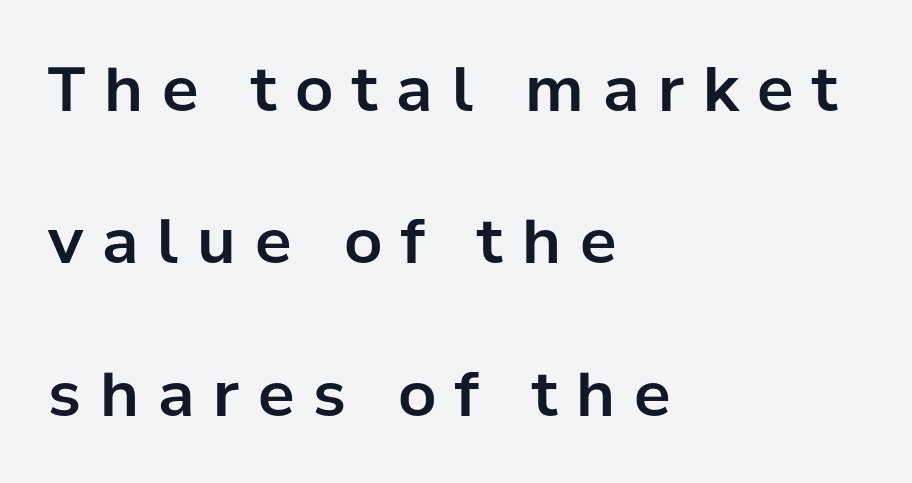
Check under the words: just untouched page. Whoever set this chose breathing room over compactness in the vertical rhythm. The letters stand upright; this is a roman face. Spacing verdict: proportional, widths tailored to each character. Horizontal alignment here is leftward, the default for most running prose.
